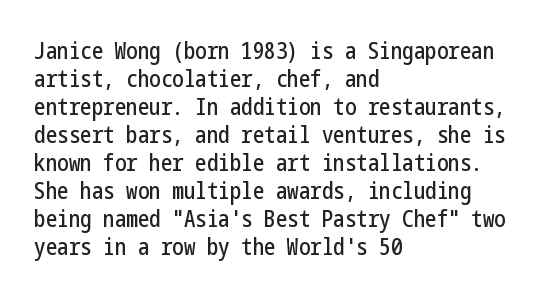
Q: Is the text italic (slanted)? A: No, it is upright.
Q: Is the text underlined? A: No.
Q: How is the paragraph aligned? A: Left-aligned.
Q: Is the spacing between letters normal or unusually wide? A: Normal.
